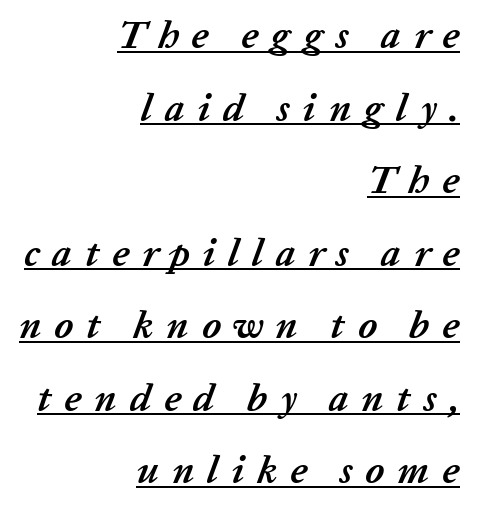
Character widths vary here, with narrow letters taking less room than wide ones. Every word sits above its own underline. Look at the stroke-to-counter ratio: heavy, a bold. Tall strokes in this sample are angled rather than plumb.
